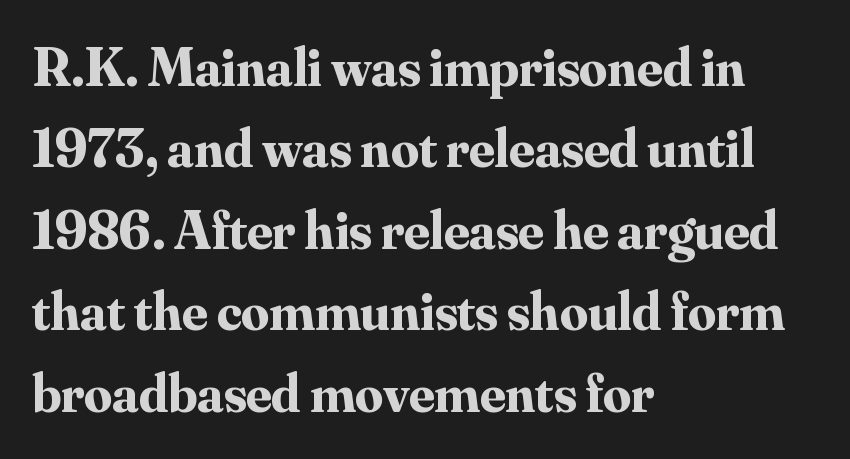
Q: Is the text bold? A: Yes.
Q: Is the text italic (slanted)? A: No, it is upright.
Q: Is the typeface a serif or a sans-serif typeface? A: Serif.
Q: Is the text underlined? A: No.
Q: How is the paragraph aligned? A: Left-aligned.
Q: Is the spacing between letters normal or unusually wide? A: Normal.
Q: Is the spacing between lines tight, normal or loose? A: Normal.
Q: Width (condensed, normal, or wide)? A: Normal.
Q: Stroke contrast? A: Medium.
Q: x-height? A: Small.
Q: Monospaced? A: No.
